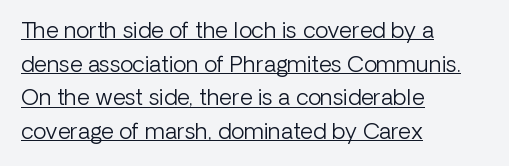
Counters stay open thanks to moderate or lighter strokes. Compared with typical body copy, the letter spacing here is the same. Summary of vertical rhythm: regular, with standard interline spacing. The rendering uses the underline text-decoration. These lines were composed using upright roman letters.
